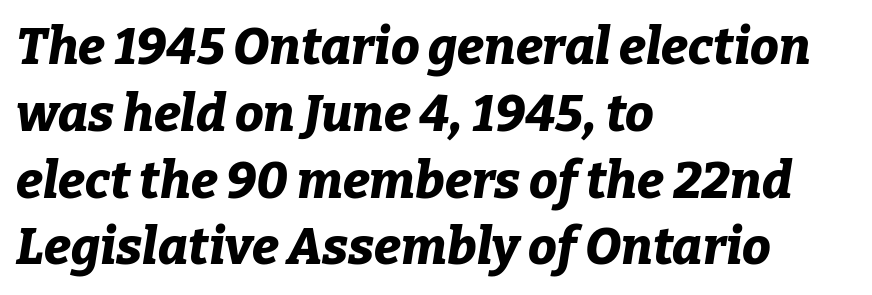
The passage shown has conventional tracking throughout. Bare-footed words on every line. Look at the stroke-to-counter ratio: heavy, a bold. Is there much room between lines? A standard amount, neither cramped nor airy.
